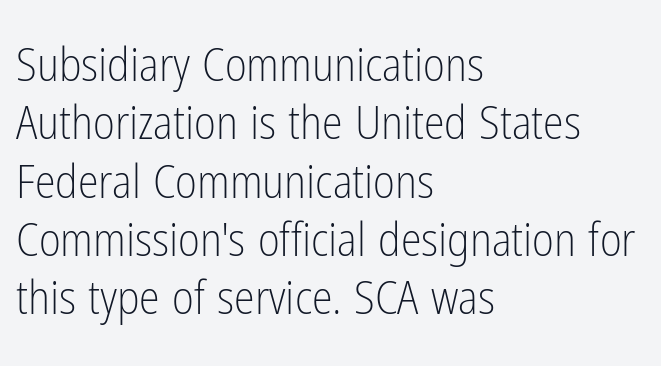
Q: Is the text bold? A: No.
Q: Is the text italic (slanted)? A: No, it is upright.
Q: Is the typeface a serif or a sans-serif typeface? A: Sans-serif.
Q: Is the text underlined? A: No.
Q: How is the paragraph aligned? A: Left-aligned.
Q: Is the spacing between letters normal or unusually wide? A: Normal.
Q: Width (condensed, normal, or wide)? A: Condensed.
Q: Stroke contrast? A: Low.
Q: x-height? A: Medium.
Q: Monospaced? A: No.
